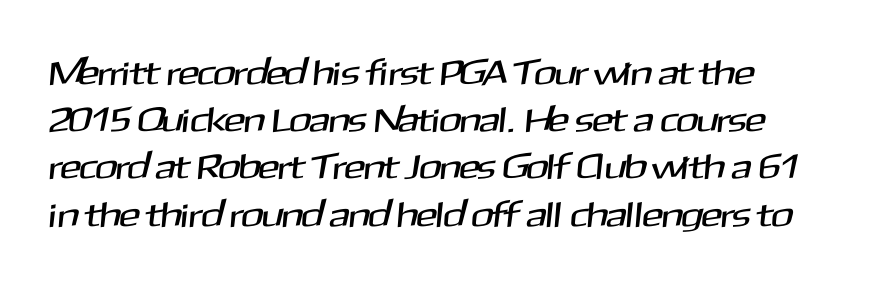
This sample has the flowing, uneven cadence of proportional lettering. Quick note: interline space is typical. A sans-serif font was chosen for this passage. Check under the words: just untouched page.
